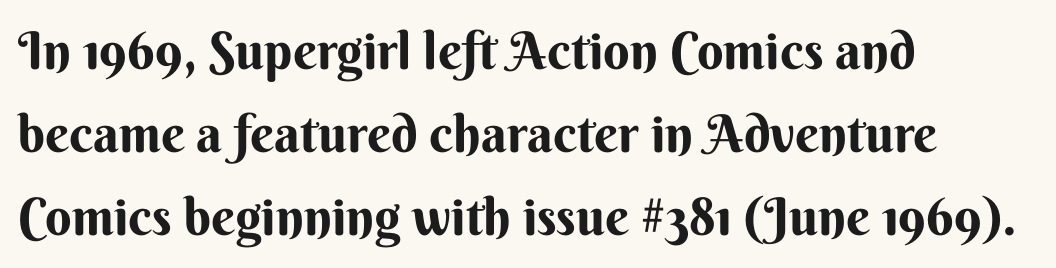
Q: Is the text bold? A: Yes.
Q: Is the text italic (slanted)? A: No, it is upright.
Q: Is the typeface a serif or a sans-serif typeface? A: Sans-serif.
Q: Is the text underlined? A: No.
Q: How is the paragraph aligned? A: Left-aligned.
Q: Is the spacing between letters normal or unusually wide? A: Normal.
Q: Is the spacing between lines tight, normal or loose? A: Normal.
Q: Width (condensed, normal, or wide)? A: Normal.
Q: Stroke contrast? A: Medium.
Q: x-height? A: Small.
Q: Monospaced? A: No.
